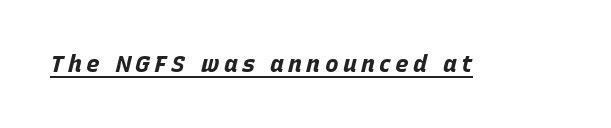
{"italic": "yes", "lean": "right", "slant_degrees": 15, "bold": "yes", "underline": "yes", "glyph_px": 23}
